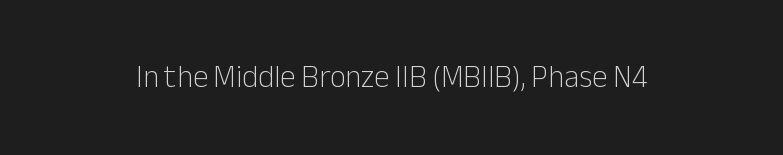
{"serif": "no", "italic": "no", "bold": "no", "weight": "light", "width": "normal", "stroke_contrast": "low", "x_height": "medium", "monospaced": "no", "underline": "no", "align": "center", "letter_spacing": "normal", "letter_spacing_em": 0.0, "glyph_px": 31}
